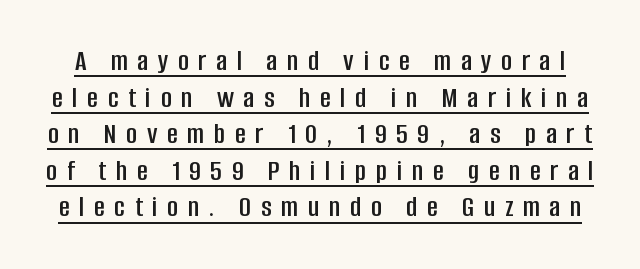
{"serif": "no", "italic": "no", "width": "condensed", "stroke_contrast": "low", "x_height": "large", "monospaced": "no", "underline": "yes", "line_spacing_ratio": 1.22, "letter_spacing": "wide", "letter_spacing_em": 0.32, "glyph_px": 30}
